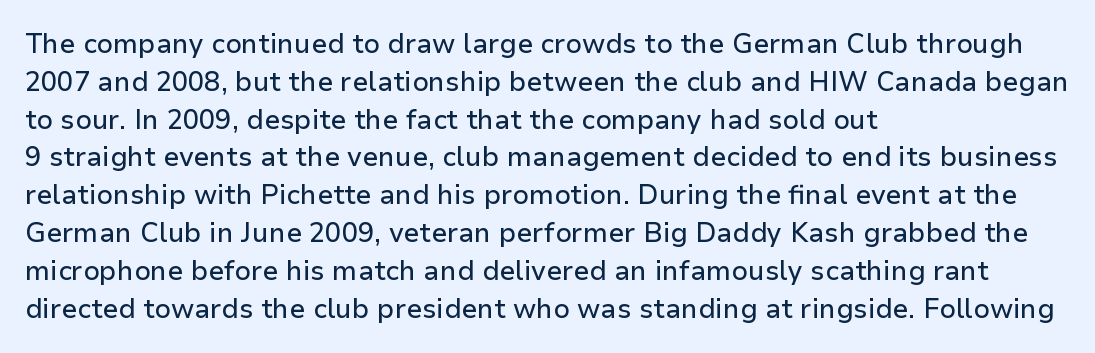
The image shows 27 px text type, upright; set left-aligned, normal line spacing (1.4x), normal letter spacing, not underlined.
